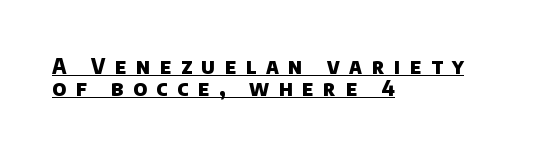
Q: Is the text bold? A: Yes.
Q: Is the text underlined? A: Yes.
Q: How is the paragraph aligned? A: Left-aligned.
Q: Is the spacing between letters normal or unusually wide? A: Unusually wide.
Q: Is the spacing between lines tight, normal or loose? A: Tight.
